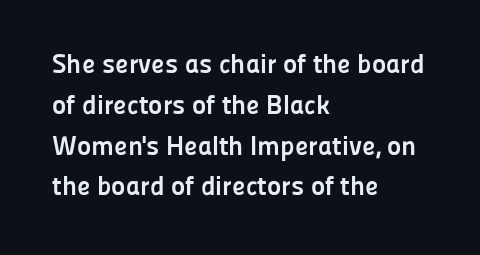
This is the regular roman posture of the typeface. Regarding leading, the lines here are spaced in the standard way. Heft: maximum for text — a bold. The specimen omits any rule beneath the text block's lines.
